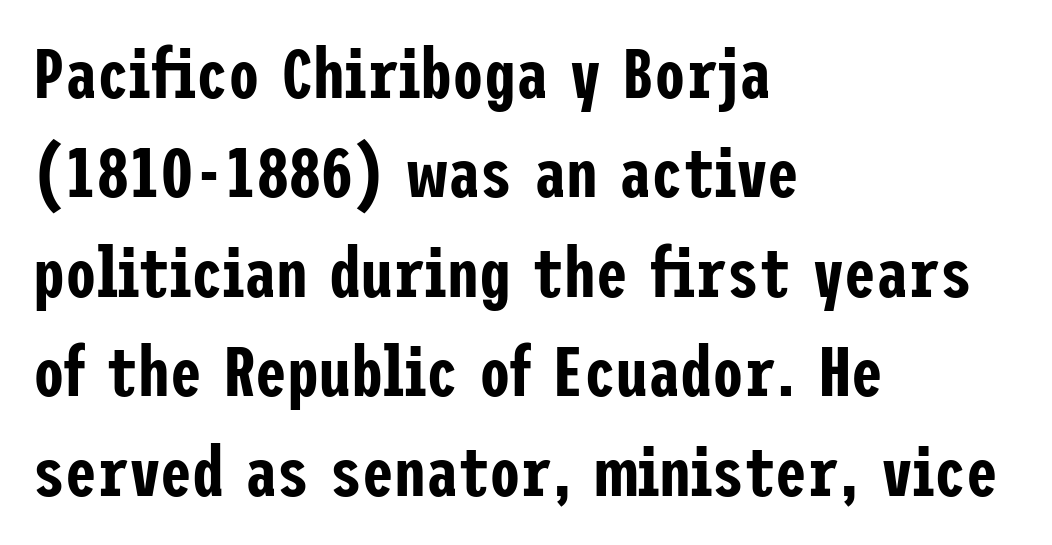
The image shows 71 px condensed sans-serif type, upright; set left-aligned, normal line spacing (1.4x), normal letter spacing, not underlined; low stroke contrast and a medium x-height.
